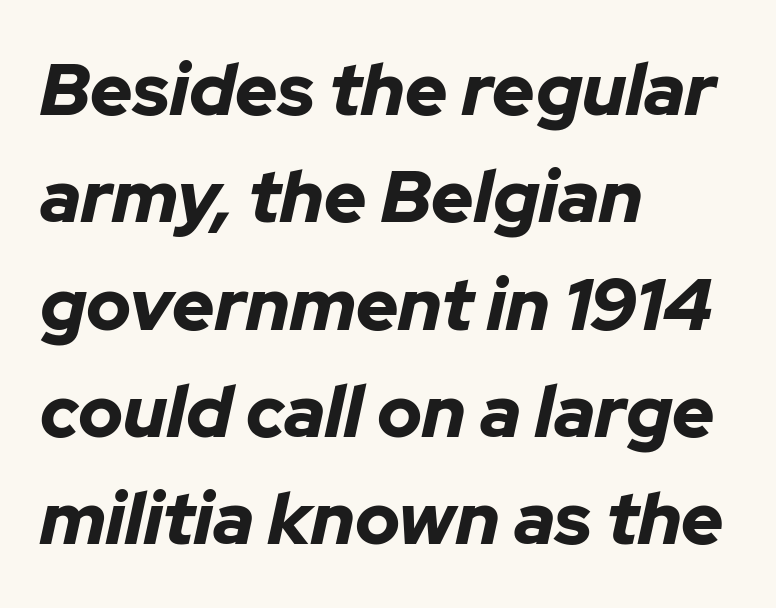
{"italic": "yes", "lean": "right", "slant_degrees": 12, "bold": "yes", "weight": "bold", "width": "normal", "stroke_contrast": "low", "x_height": "medium", "monospaced": "no", "underline": "no", "align": "left", "line_spacing": "normal", "line_spacing_ratio": 1.47, "letter_spacing": "normal", "letter_spacing_em": 0.0, "glyph_px": 73}
